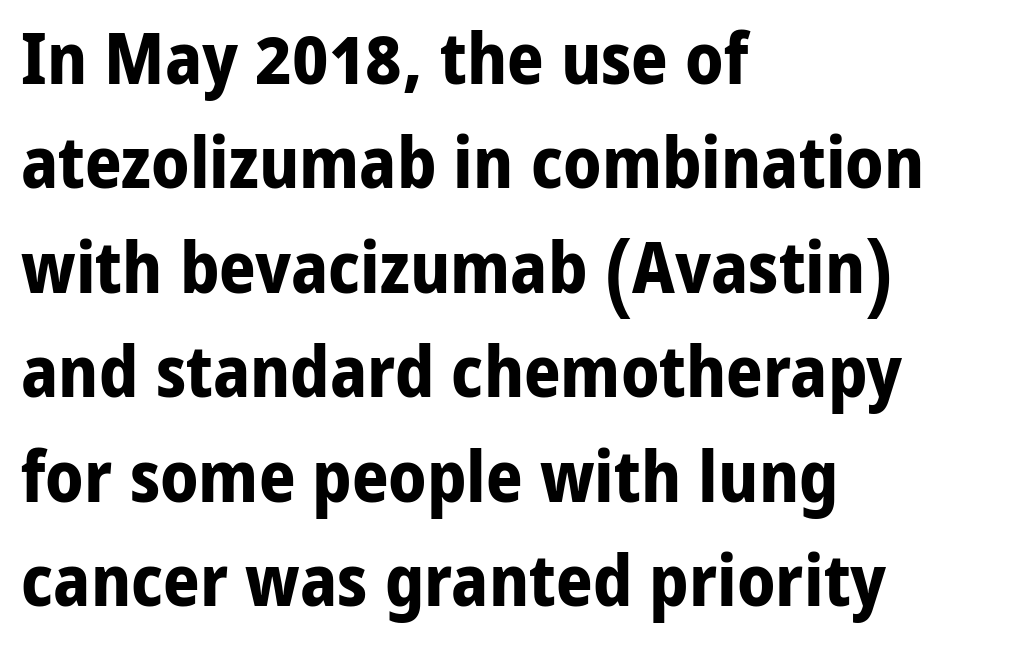
The block of text has a typical density, with ordinary space between rows. This rendering leaves character spacing at its baseline value. Posture: vertical. On the weight axis this lands at bold, roughly 700. Plain, unruled lines of type.
